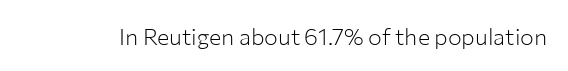
The type is set solid horizontally, with unmodified tracking. Words float on clear page, feet unadorned. A quiet, ordinary-to-light weight characterises the typeface. The type sits square on the baseline with zero lean.
